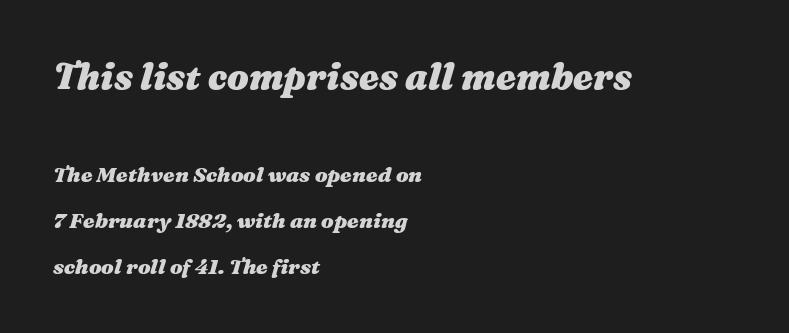
Q: Is the text bold? A: Yes.
Q: Is the text italic (slanted)? A: Yes, it leans right by about 16 degrees.
Q: Is the text underlined? A: No.
Q: How is the paragraph aligned? A: Left-aligned.
Q: Is the spacing between letters normal or unusually wide? A: Normal.
Q: Is the spacing between lines tight, normal or loose? A: Loose.
Q: Which block of text is set in a larger size, the first (top) or the second (bottom)? A: The first (top) one.
Q: Width (condensed, normal, or wide)? A: Wide.
Q: Stroke contrast? A: Medium.
Q: x-height? A: Medium.
Q: Monospaced? A: No.
